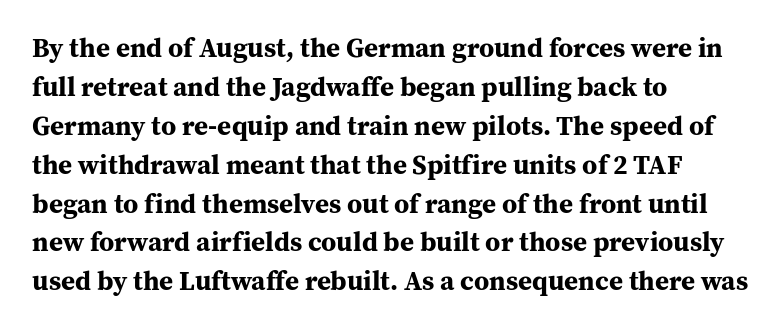
{"italic": "no", "bold": "yes", "underline": "no", "align": "left", "line_spacing": "normal", "line_spacing_ratio": 1.44, "letter_spacing": "normal", "letter_spacing_em": 0.0, "glyph_px": 27}
